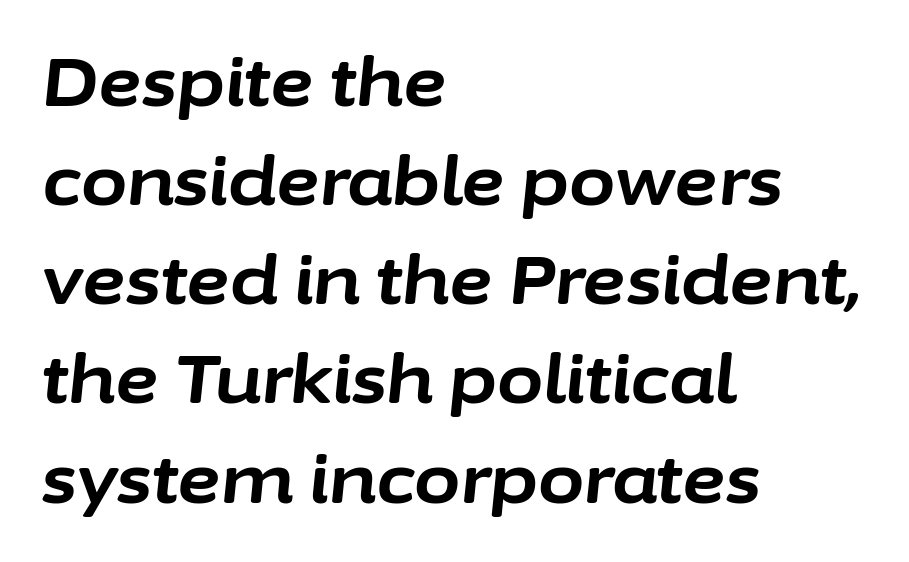
The image shows 67 px bold type, italic (leaning right); set left-aligned, normal line spacing (1.48x), normal letter spacing, not underlined; low stroke contrast and a medium x-height.
